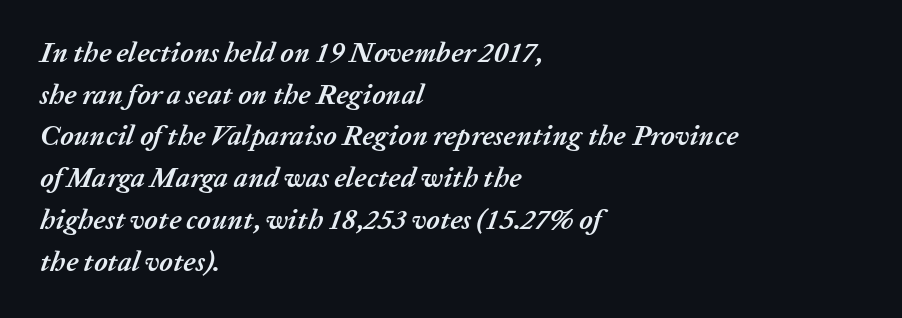
The letters advance in unequal steps, a hallmark of proportional type. Honestly, the row spacing looks completely unremarkable. Strong, thick strokes mark this as bold type. A bare baseline throughout the passage. Between one letter and the next there's only the usual sliver of space.
